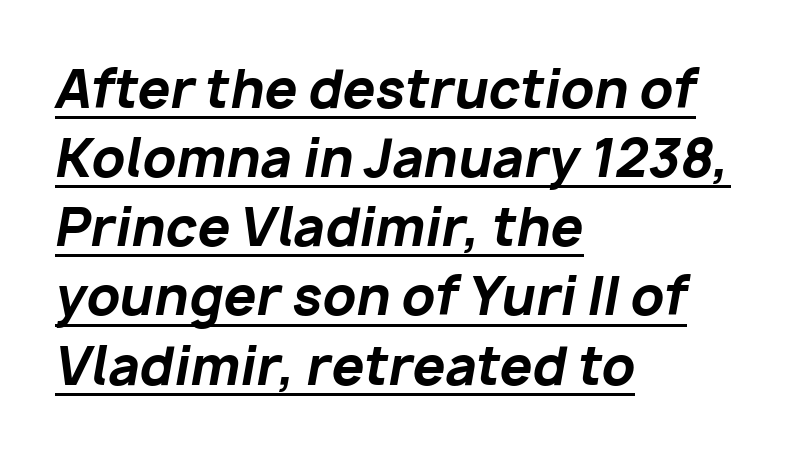
{"italic": "yes", "lean": "right", "slant_degrees": 10, "bold": "yes", "weight": "bold", "width": "normal", "stroke_contrast": "low", "x_height": "medium", "monospaced": "no", "underline": "yes", "align": "left", "line_spacing": "normal", "line_spacing_ratio": 1.33, "letter_spacing": "normal", "letter_spacing_em": 0.0, "glyph_px": 52}
